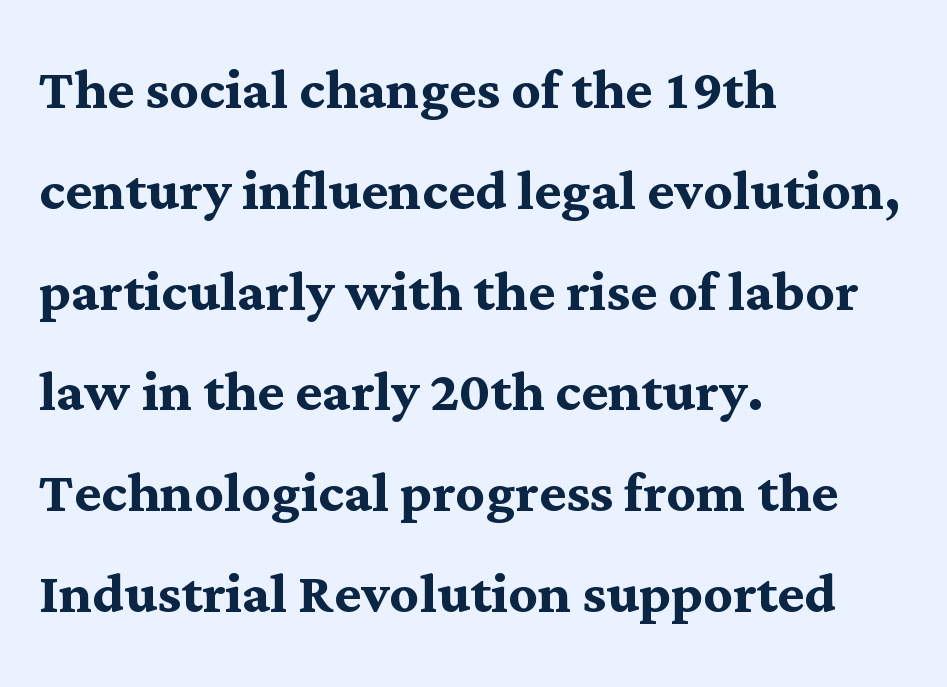
Q: Is the text bold? A: Yes.
Q: Is the text italic (slanted)? A: No, it is upright.
Q: Is the typeface a serif or a sans-serif typeface? A: Serif.
Q: Is the text underlined? A: No.
Q: How is the paragraph aligned? A: Left-aligned.
Q: Is the spacing between letters normal or unusually wide? A: Normal.
Q: Is the spacing between lines tight, normal or loose? A: Normal.
Q: Width (condensed, normal, or wide)? A: Normal.
Q: Stroke contrast? A: Medium.
Q: x-height? A: Medium.
Q: Monospaced? A: No.
